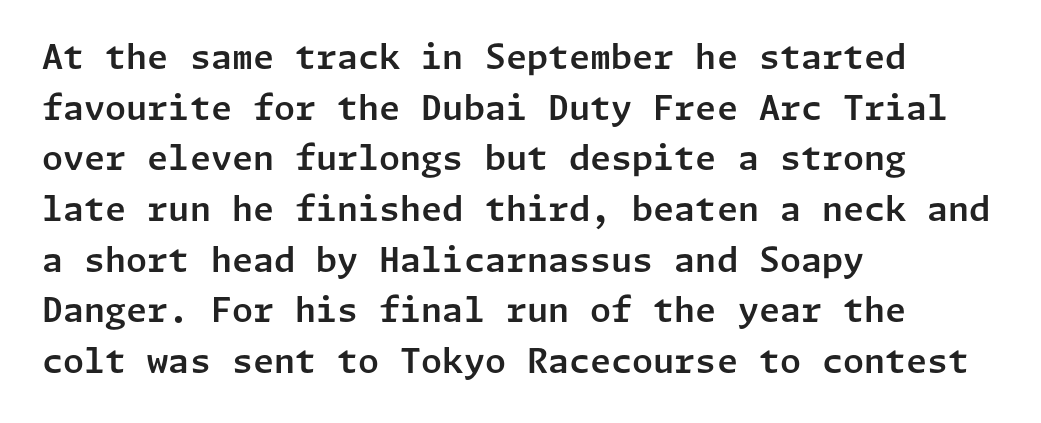
Q: Is the text italic (slanted)? A: No, it is upright.
Q: Is the typeface a serif or a sans-serif typeface? A: Sans-serif.
Q: Is the text underlined? A: No.
Q: How is the paragraph aligned? A: Left-aligned.
Q: Is the spacing between letters normal or unusually wide? A: Normal.
Q: Is the spacing between lines tight, normal or loose? A: Normal.
Q: Width (condensed, normal, or wide)? A: Normal.
Q: Stroke contrast? A: Low.
Q: x-height? A: Medium.
